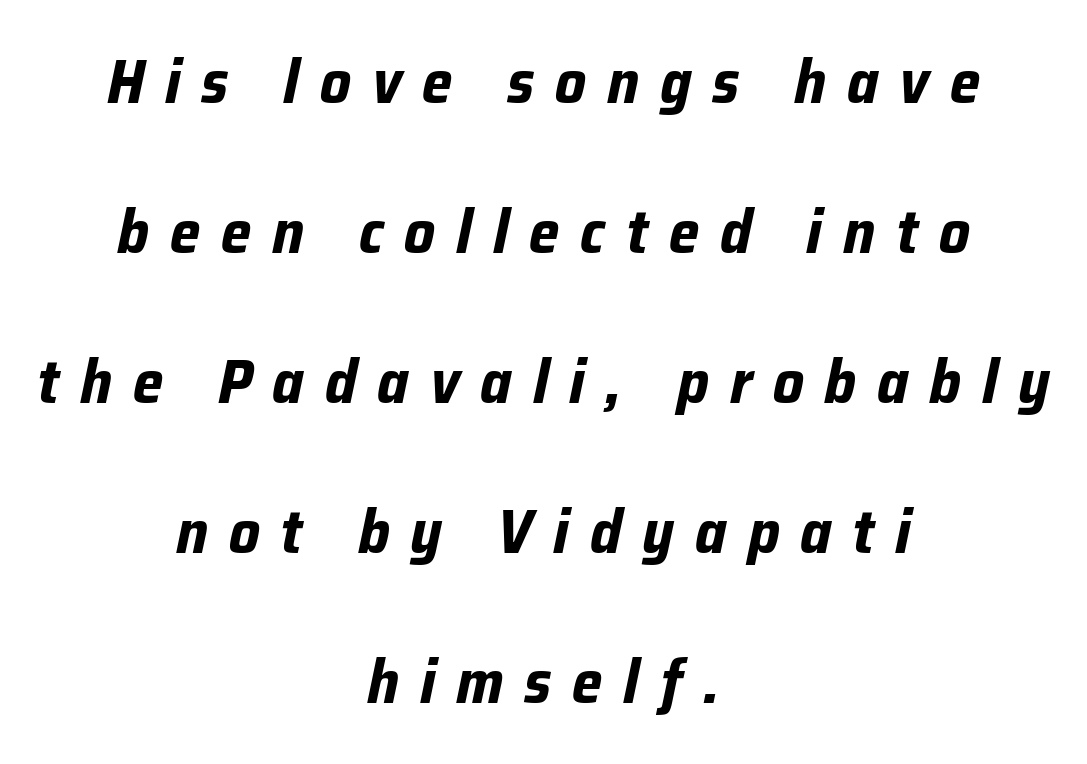
Q: Is the text bold? A: Yes.
Q: Is the text italic (slanted)? A: Yes, it leans right by about 12 degrees.
Q: Is the text underlined? A: No.
Q: How is the paragraph aligned? A: Centered.
Q: Is the spacing between letters normal or unusually wide? A: Unusually wide.
Q: Is the spacing between lines tight, normal or loose? A: Loose.
Q: Width (condensed, normal, or wide)? A: Normal.
Q: Stroke contrast? A: Low.
Q: x-height? A: Medium.
Q: Monospaced? A: No.
